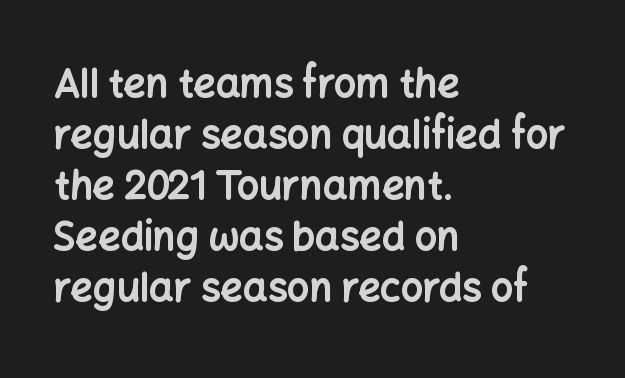
{"serif": "no", "italic": "no", "bold": "yes", "weight": "bold", "width": "normal", "stroke_contrast": "low", "x_height": "medium", "monospaced": "no", "underline": "no", "align": "left", "line_spacing": "normal", "line_spacing_ratio": 1.31, "letter_spacing": "normal", "letter_spacing_em": 0.0, "glyph_px": 39}
